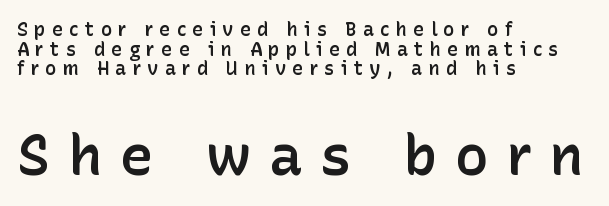
The image shows 56 px semibold sans-serif type, upright; set left-aligned, tight line spacing (1.03x), unusually wide letter spacing (+0.32 em), not underlined; the second (bottom) block is 2.95x larger; low stroke contrast and a medium x-height.
